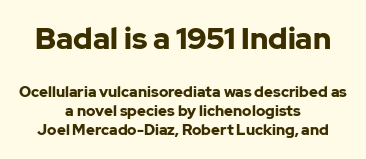
{"serif": "no", "italic": "no", "bold": "yes", "weight": "bold", "width": "normal", "stroke_contrast": "low", "x_height": "medium", "monospaced": "no", "underline": "no", "align": "center", "line_spacing": "normal", "line_spacing_ratio": 1.29, "letter_spacing": "normal", "letter_spacing_em": 0.0, "larger_block": "first", "size_ratio": 2.0, "glyph_px": 30}
